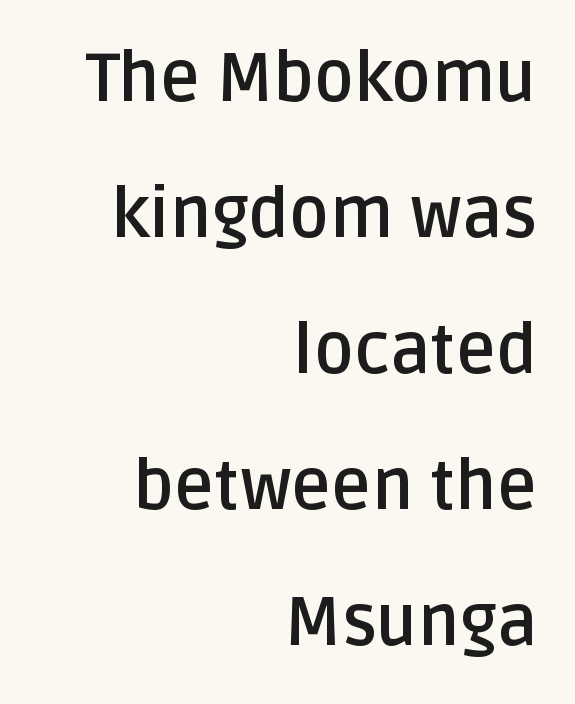
{"serif": "no", "italic": "no", "bold": "yes", "weight": "semibold", "width": "normal", "stroke_contrast": "low", "x_height": "large", "monospaced": "no", "underline": "no", "align": "right", "line_spacing": "loose", "line_spacing_ratio": 2.0, "letter_spacing": "normal", "letter_spacing_em": 0.0, "glyph_px": 68}
